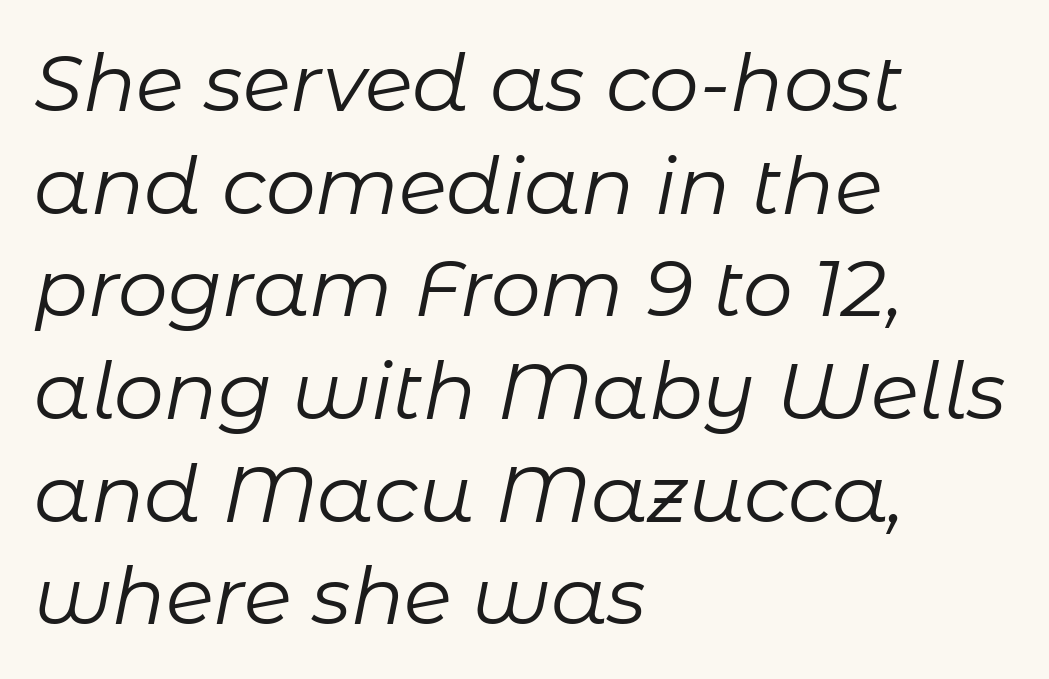
{"italic": "yes", "lean": "right", "slant_degrees": 11, "bold": "no", "weight": "regular", "width": "normal", "stroke_contrast": "low", "x_height": "medium", "monospaced": "no", "underline": "no", "align": "left", "line_spacing": "normal", "line_spacing_ratio": 1.3, "letter_spacing": "normal", "letter_spacing_em": 0.0, "glyph_px": 79}
